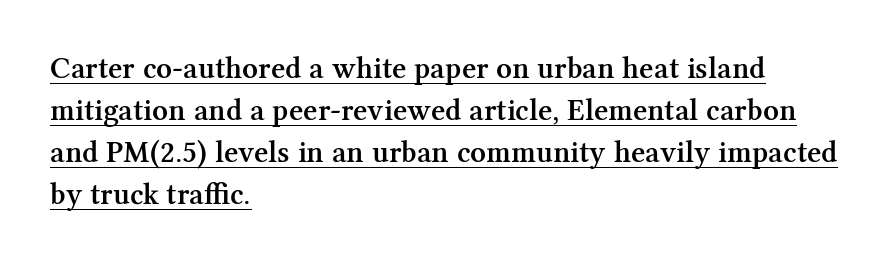
{"serif": "yes", "italic": "no", "bold": "semi", "weight": "semibold", "width": "normal", "stroke_contrast": "medium", "x_height": "medium", "monospaced": "no", "underline": "yes", "align": "left", "line_spacing": "normal", "line_spacing_ratio": 1.36, "letter_spacing": "normal", "letter_spacing_em": 0.0, "glyph_px": 31}
